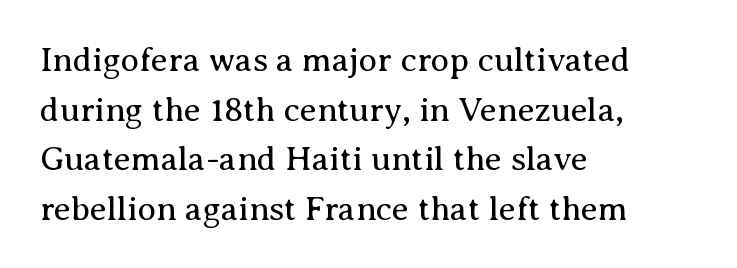
The typography opts for an upright posture over an oblique one. Descender tails drop into unmarked territory. Leftover space on each line is placed entirely after the last word. Think standard paragraph weight, or any step lighter than that. Each letter's strokes conclude with small projecting serifs.
